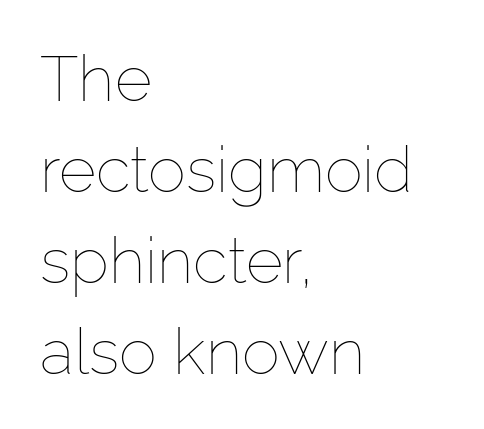
{"italic": "no", "bold": "no", "weight": "thin", "width": "normal", "stroke_contrast": "low", "x_height": "medium", "monospaced": "no", "underline": "no", "align": "left", "line_spacing": "normal", "line_spacing_ratio": 1.42, "letter_spacing": "normal", "letter_spacing_em": 0.0, "glyph_px": 64}
